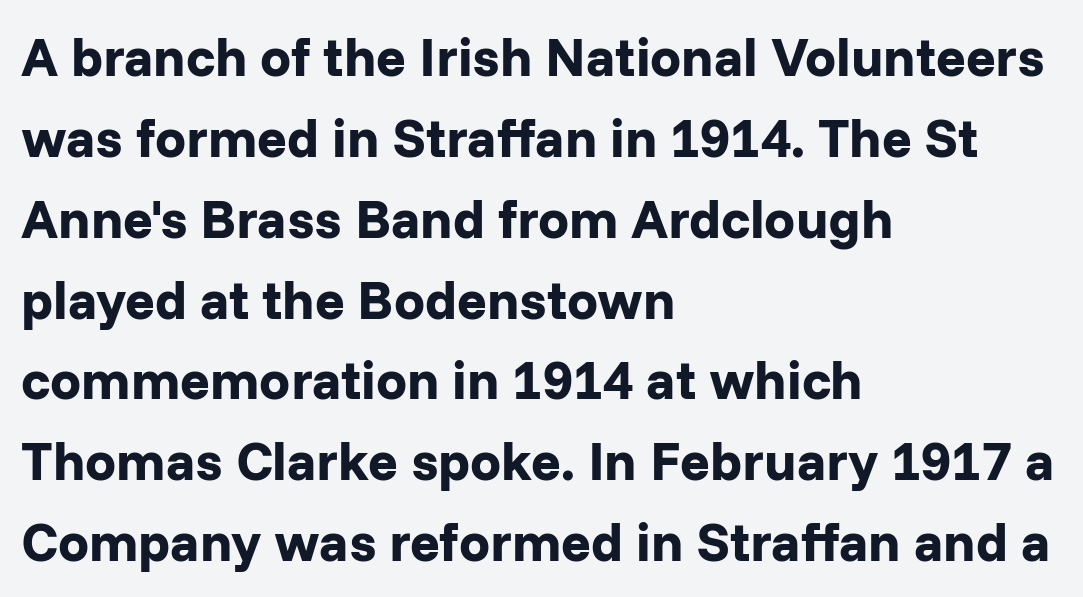
Quick note: not italic, upright. The lines in this sample share a left origin and differ only in where they stop. This sample uses a sans-serif face. This sample has the flowing, uneven cadence of proportional lettering.
